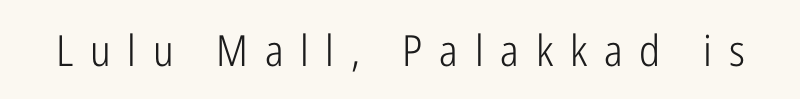
{"serif": "no", "italic": "no", "bold": "no", "weight": "light", "width": "condensed", "stroke_contrast": "low", "x_height": "medium", "monospaced": "no", "underline": "no", "letter_spacing": "wide", "letter_spacing_em": 0.39, "glyph_px": 43}
